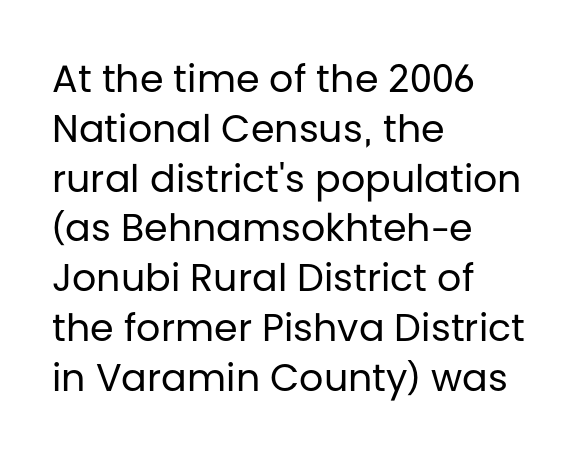
Q: Is the text bold? A: No.
Q: Is the text italic (slanted)? A: No, it is upright.
Q: Is the typeface a serif or a sans-serif typeface? A: Sans-serif.
Q: Is the text underlined? A: No.
Q: How is the paragraph aligned? A: Left-aligned.
Q: Is the spacing between letters normal or unusually wide? A: Normal.
Q: Is the spacing between lines tight, normal or loose? A: Normal.
Q: Width (condensed, normal, or wide)? A: Normal.
Q: Stroke contrast? A: Low.
Q: x-height? A: Large.
Q: Monospaced? A: No.
